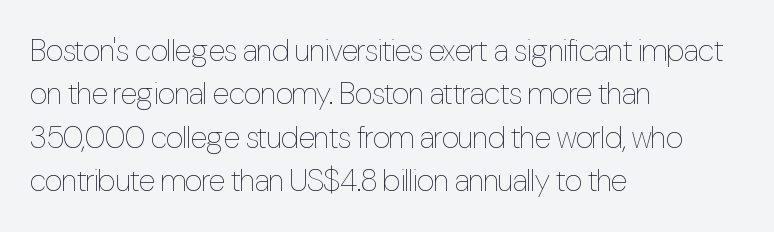
Q: Is the text bold? A: No.
Q: Is the text italic (slanted)? A: No, it is upright.
Q: Is the text underlined? A: No.
Q: How is the paragraph aligned? A: Left-aligned.
Q: Is the spacing between letters normal or unusually wide? A: Normal.
Q: Is the spacing between lines tight, normal or loose? A: Normal.
Q: Width (condensed, normal, or wide)? A: Condensed.
Q: Stroke contrast? A: Low.
Q: x-height? A: Medium.
Q: Monospaced? A: No.
